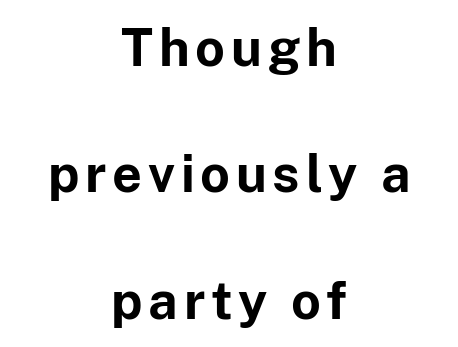
Type without underlining. Does the type have serifs? No, each stem ends abruptly. As a designer I'd log this as weight 700, bold. Designer's note — italics off, roman on. What's the leading like? Stretched, with rows far apart. Looks like regular typesetting: each glyph gets only the width it needs.
